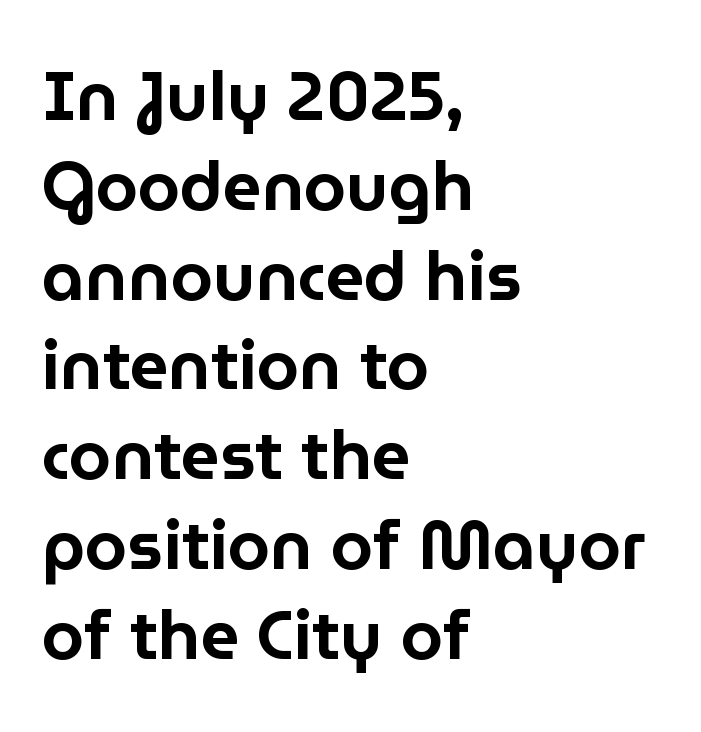
Q: Is the text italic (slanted)? A: No, it is upright.
Q: Is the typeface a serif or a sans-serif typeface? A: Sans-serif.
Q: Is the text underlined? A: No.
Q: How is the paragraph aligned? A: Left-aligned.
Q: Is the spacing between letters normal or unusually wide? A: Normal.
Q: Is the spacing between lines tight, normal or loose? A: Normal.
Q: Width (condensed, normal, or wide)? A: Normal.
Q: Stroke contrast? A: Low.
Q: x-height? A: Medium.
Q: Monospaced? A: No.
